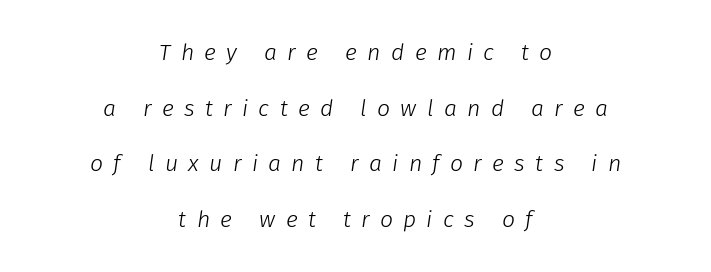
{"italic": "yes", "lean": "right", "slant_degrees": 8, "bold": "no", "underline": "no", "align": "center", "line_spacing": "loose", "line_spacing_ratio": 2.42, "letter_spacing": "wide", "letter_spacing_em": 0.45, "glyph_px": 23}
